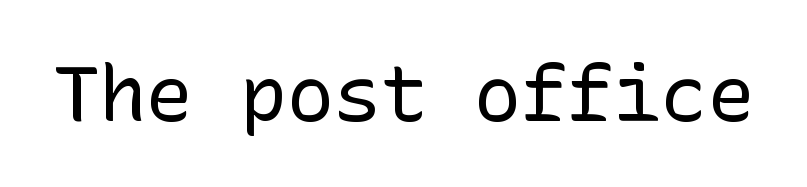
{"serif": "no", "italic": "no", "bold": "no", "weight": "regular", "width": "normal", "stroke_contrast": "low", "x_height": "medium", "underline": "no", "letter_spacing": "normal", "letter_spacing_em": 0.0, "glyph_px": 78}
